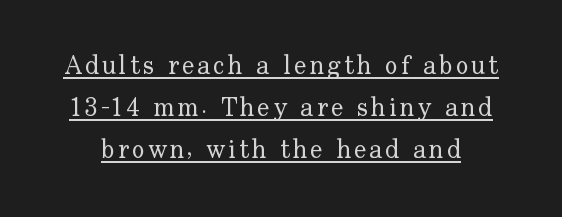
Q: Is the text bold? A: No.
Q: Is the text italic (slanted)? A: No, it is upright.
Q: Is the text underlined? A: Yes.
Q: Is the spacing between lines tight, normal or loose? A: Normal.
